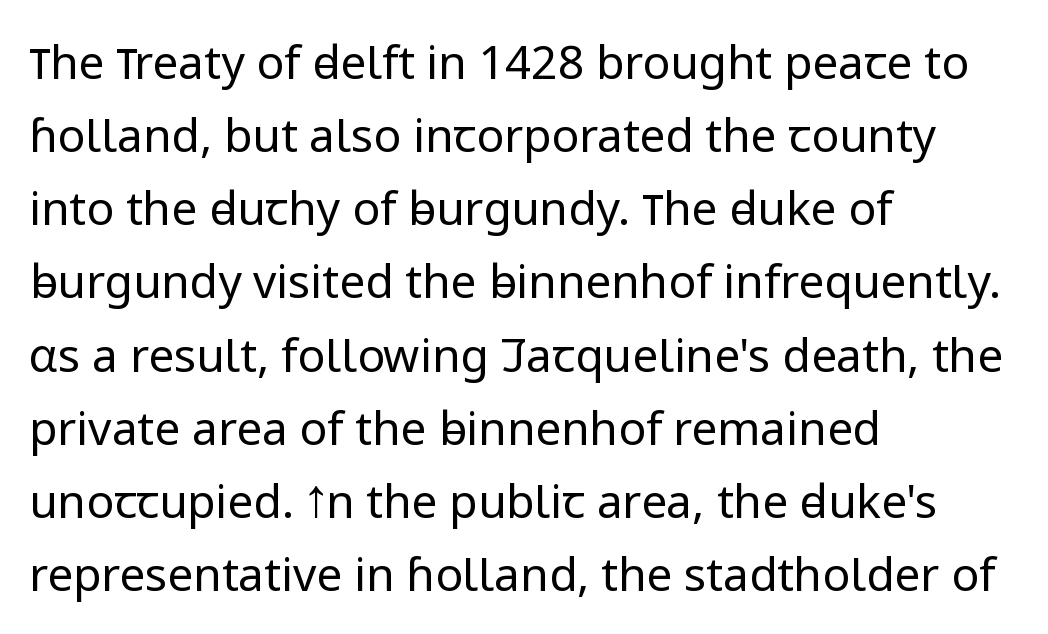
Q: Is the text bold? A: No.
Q: Is the text italic (slanted)? A: No, it is upright.
Q: Is the typeface a serif or a sans-serif typeface? A: Sans-serif.
Q: Is the text underlined? A: No.
Q: How is the paragraph aligned? A: Left-aligned.
Q: Is the spacing between letters normal or unusually wide? A: Normal.
Q: Is the spacing between lines tight, normal or loose? A: Normal.
Q: Width (condensed, normal, or wide)? A: Normal.
Q: Stroke contrast? A: Low.
Q: x-height? A: Medium.
Q: Monospaced? A: No.
